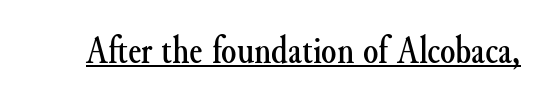
Q: Is the text italic (slanted)? A: No, it is upright.
Q: Is the typeface a serif or a sans-serif typeface? A: Serif.
Q: Is the text underlined? A: Yes.
Q: Is the spacing between letters normal or unusually wide? A: Normal.
Q: Width (condensed, normal, or wide)? A: Normal.
Q: Stroke contrast? A: Medium.
Q: x-height? A: Small.
Q: Monospaced? A: No.
